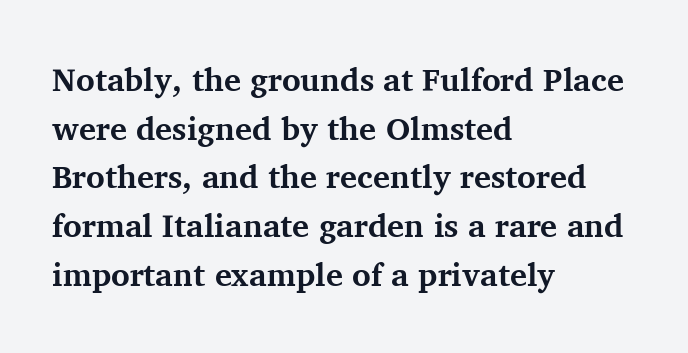
Note the varied advance widths — an 'i' is clearly narrower than an 'm'. Does the type have serifs? Yes, each stem ends in a small foot. What stands out about the letter spacing? Nothing — it is the standard amount. A normal amount of white space separates one row of letters from the next.
